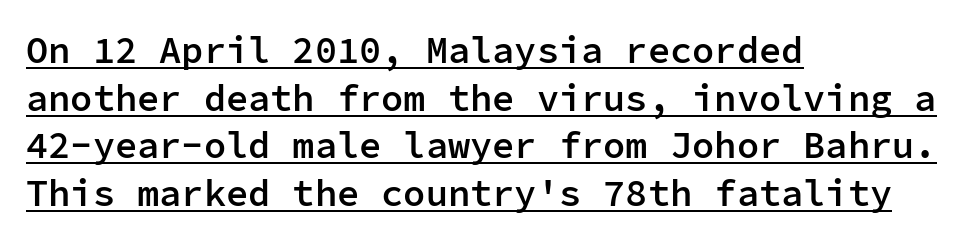
The image shows 37 px semibold sans-serif type, upright, monospaced; set left-aligned, normal line spacing (1.29x), normal letter spacing, underlined; low stroke contrast and a medium x-height.
